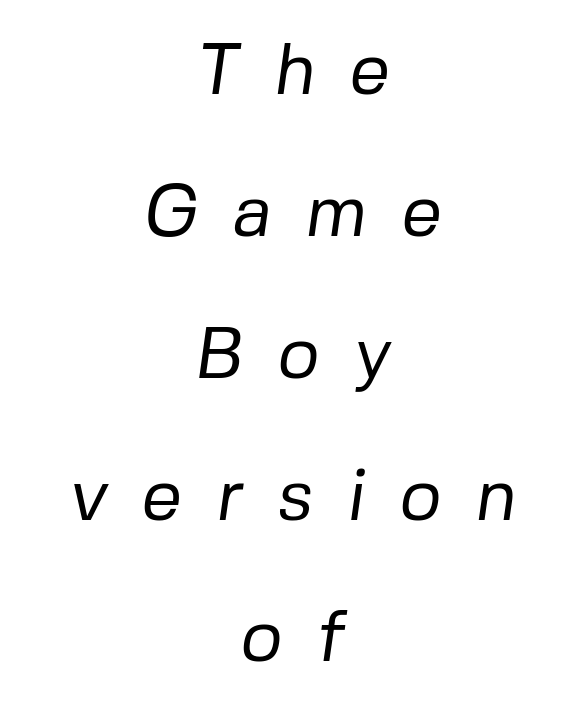
Is the stroke heavy? The answer is a plain regular-or-lighter. The space directly below the letters is spotless. Visually the block forms a symmetrical silhouette, jagged on both flanks. Character widths vary here, with narrow letters taking less room than wide ones. This sample trades compactness for vertical openness between lines. Does the type have serifs? No, each stem ends abruptly.
